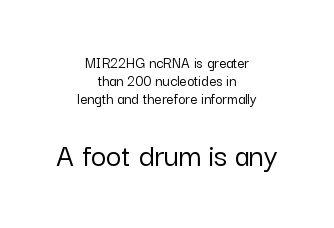
{"serif": "no", "italic": "no", "width": "normal", "stroke_contrast": "low", "x_height": "medium", "monospaced": "no", "underline": "no", "align": "center", "line_spacing": "tight", "line_spacing_ratio": 1.12, "letter_spacing": "normal", "letter_spacing_em": 0.0, "larger_block": "second", "size_ratio": 2.06, "glyph_px": 33}
